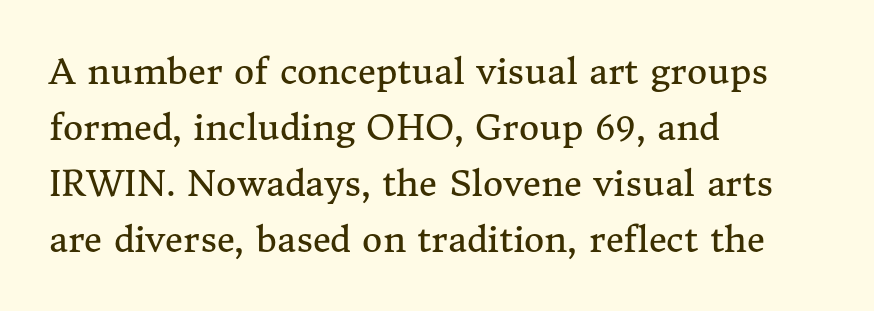
{"serif": "yes", "italic": "no", "bold": "no", "weight": "regular", "width": "normal", "stroke_contrast": "medium", "x_height": "medium", "monospaced": "no", "underline": "no", "align": "left", "line_spacing": "normal", "line_spacing_ratio": 1.6, "letter_spacing": "normal", "letter_spacing_em": 0.0, "glyph_px": 35}
